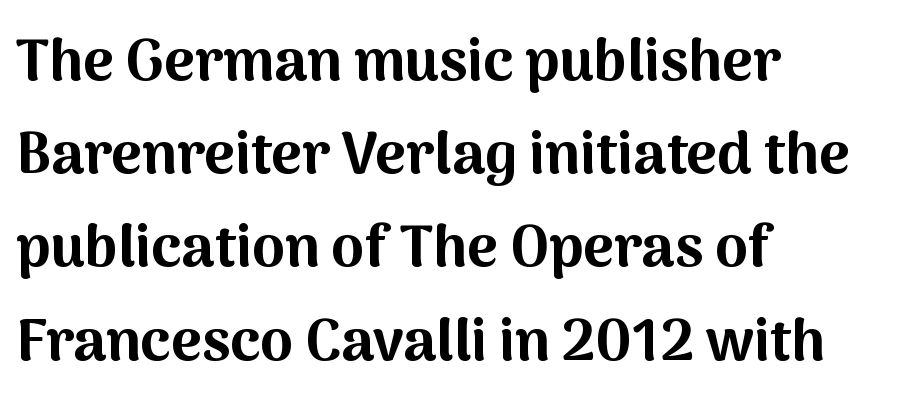
The image shows 59 px bold sans-serif type, upright; set left-aligned, normal line spacing (1.58x), normal letter spacing, not underlined; medium stroke contrast and a medium x-height.
